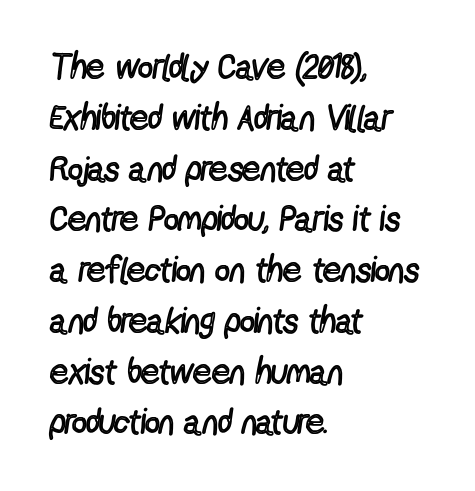
{"serif": "no", "bold": "no", "weight": "regular", "width": "condensed", "x_height": "medium", "monospaced": "no", "underline": "no", "align": "left", "line_spacing": "normal", "line_spacing_ratio": 1.41, "letter_spacing": "normal", "letter_spacing_em": 0.0, "glyph_px": 36}
